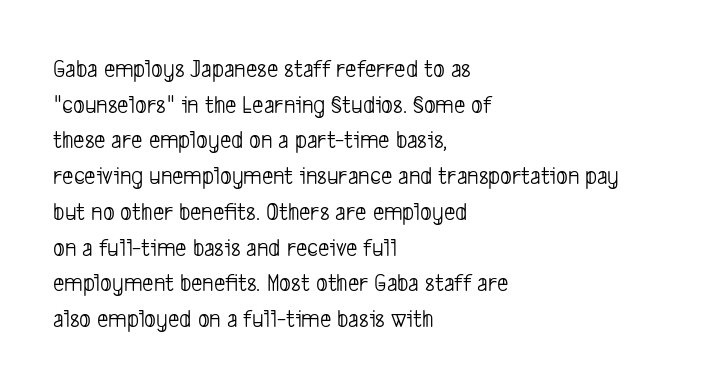
The line-height multiplier appears to be the usual default. Descenders hang freely into open space. These lines are set flush left with a ragged right edge. The weight would be labelled regular, book, light, or lighter still.
